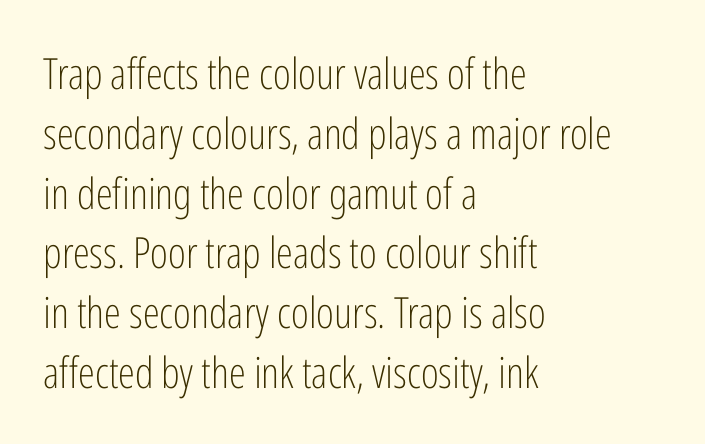
Posture: straight, roman, zero tilt. You could not count columns in this text — the font is proportionally spaced. The rendering uses a moderate line-height, typical for paragraphs. The zone under the glyphs is completely vacant. Does extra space separate the letters? No, they use regular spacing.
